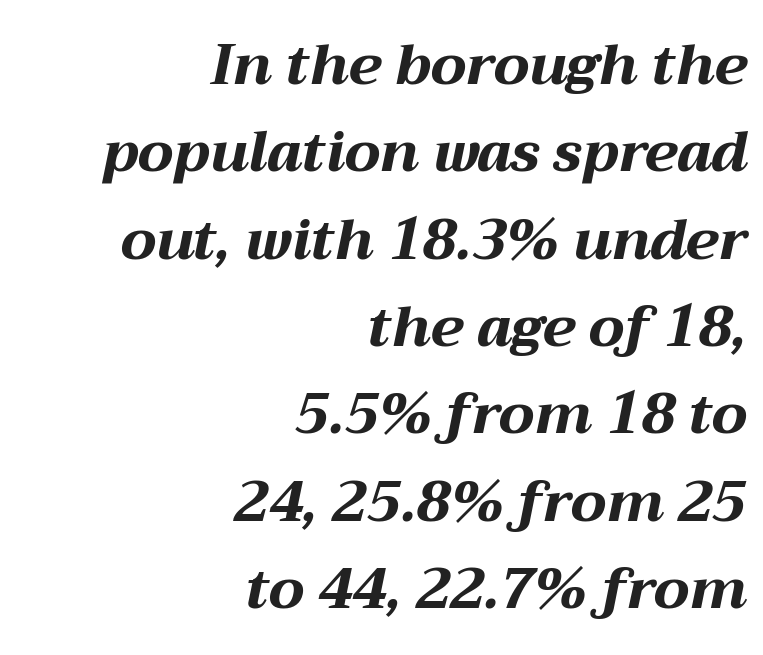
Successive baselines arrive at the customary interval. Every row of glyphs terminates at an identical x-position on the right. Underlining? Definitely not there. Note the varied advance widths — an 'i' is clearly narrower than an 'm'.
